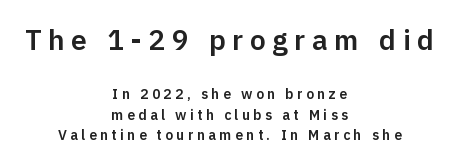
Leftover space on each line is divided equally before and after the words. Typographically, this falls in the sans-serif category. The passage shown is typed in a proportional face where columns would drift. Descenders hang freely into open space. Display-style spreading of the glyphs; the letterfit is very open. The face used here appears at its bigger size in the upper chunk.
